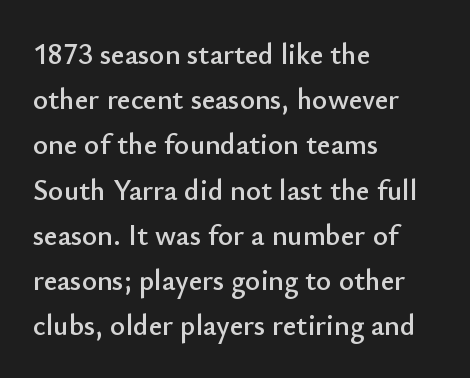
The image shows 29 px sans-serif type, upright; set left-aligned, normal line spacing (1.56x), normal letter spacing, not underlined; low stroke contrast and a small x-height.
